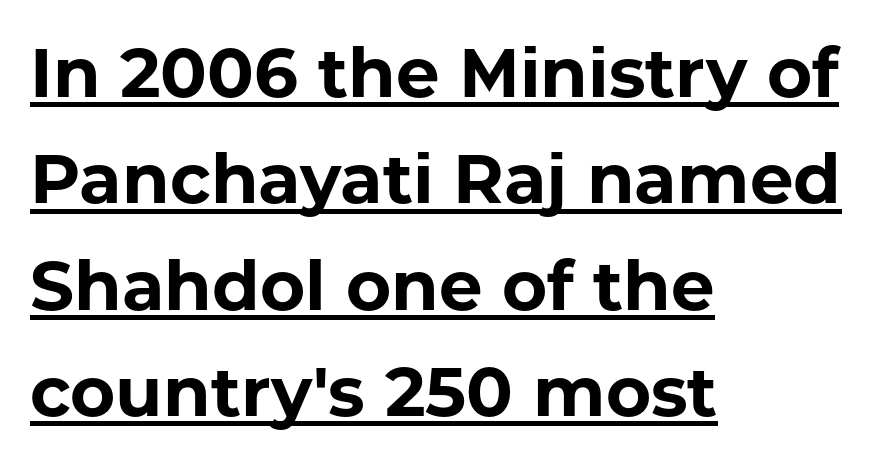
Q: Is the text bold? A: Yes.
Q: Is the text italic (slanted)? A: No, it is upright.
Q: Is the typeface a serif or a sans-serif typeface? A: Sans-serif.
Q: Is the text underlined? A: Yes.
Q: How is the paragraph aligned? A: Left-aligned.
Q: Is the spacing between letters normal or unusually wide? A: Normal.
Q: Is the spacing between lines tight, normal or loose? A: Normal.
Q: Width (condensed, normal, or wide)? A: Normal.
Q: Stroke contrast? A: Low.
Q: x-height? A: Medium.
Q: Monospaced? A: No.
